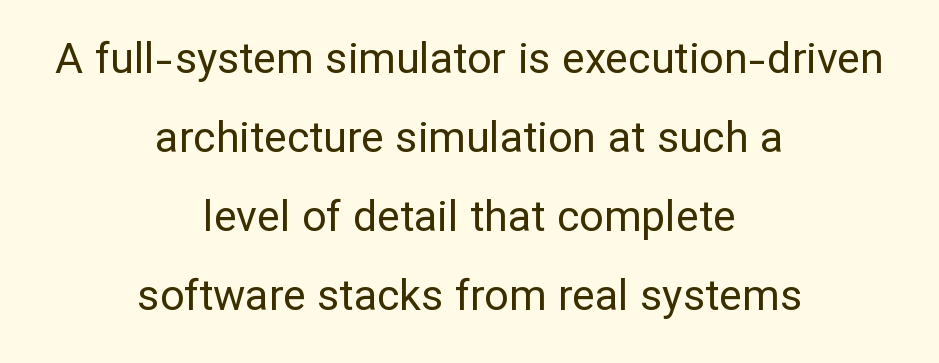
The image shows 43 px regular-weight sans-serif type, upright; set centered, line spacing 1.84x, normal letter spacing, not underlined; low stroke contrast and a medium x-height.
